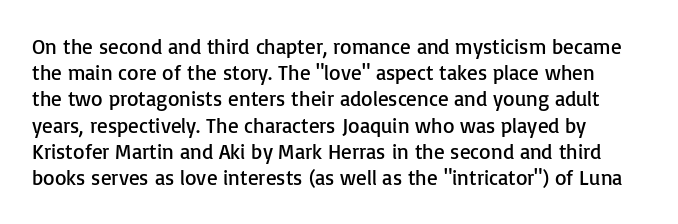
{"italic": "no", "bold": "no", "underline": "no", "line_spacing": "normal", "line_spacing_ratio": 1.25, "letter_spacing": "normal", "letter_spacing_em": 0.0, "glyph_px": 21}
